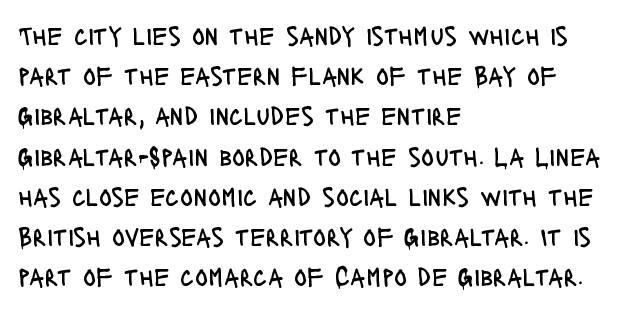
Q: Is the text bold? A: No.
Q: Is the text italic (slanted)? A: No, it is upright.
Q: Is the text underlined? A: No.
Q: How is the paragraph aligned? A: Left-aligned.
Q: Is the spacing between letters normal or unusually wide? A: Normal.
Q: Is the spacing between lines tight, normal or loose? A: Normal.
